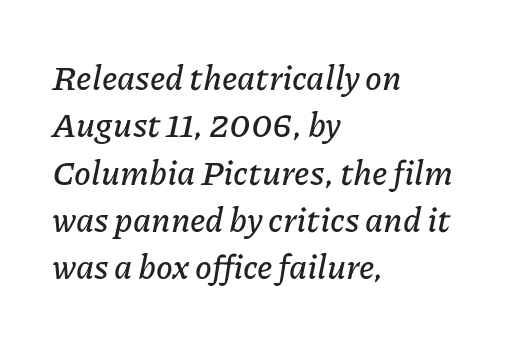
Q: Is the text italic (slanted)? A: Yes, it leans right by about 11 degrees.
Q: Is the text underlined? A: No.
Q: How is the paragraph aligned? A: Left-aligned.
Q: Is the spacing between letters normal or unusually wide? A: Normal.
Q: Is the spacing between lines tight, normal or loose? A: Normal.
Q: Width (condensed, normal, or wide)? A: Normal.
Q: Stroke contrast? A: Low.
Q: x-height? A: Medium.
Q: Monospaced? A: No.
